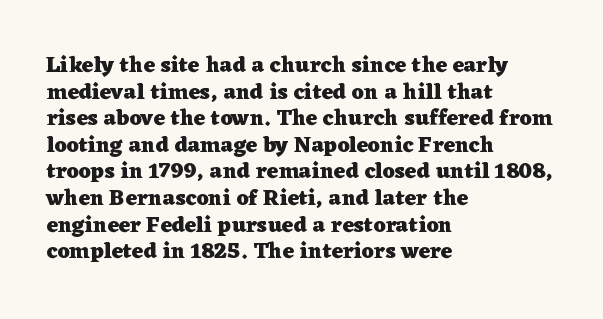
{"italic": "no", "bold": "yes", "underline": "no", "align": "left", "line_spacing_ratio": 1.21, "letter_spacing": "normal", "letter_spacing_em": 0.0, "glyph_px": 22}
